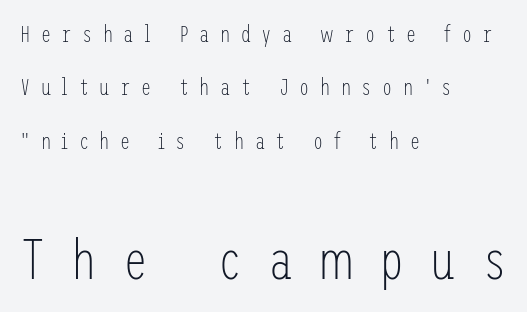
Q: Is the text bold? A: No.
Q: Is the text italic (slanted)? A: No, it is upright.
Q: Is the typeface a serif or a sans-serif typeface? A: Sans-serif.
Q: Is the text underlined? A: No.
Q: How is the paragraph aligned? A: Left-aligned.
Q: Is the spacing between letters normal or unusually wide? A: Unusually wide.
Q: Is the spacing between lines tight, normal or loose? A: Loose.
Q: Which block of text is set in a larger size, the first (top) or the second (bottom)? A: The second (bottom) one.
Q: Width (condensed, normal, or wide)? A: Condensed.
Q: Stroke contrast? A: Low.
Q: x-height? A: Medium.
